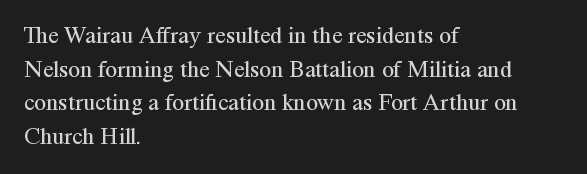
Q: Is the text bold? A: No.
Q: Is the text italic (slanted)? A: No, it is upright.
Q: Is the text underlined? A: No.
Q: How is the paragraph aligned? A: Left-aligned.
Q: Is the spacing between letters normal or unusually wide? A: Normal.
Q: Is the spacing between lines tight, normal or loose? A: Normal.
